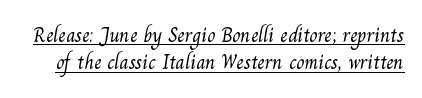
Weight: in the light-to-regular range. What's the leading like? Ordinary, nothing unusual. The letters sit at their default tracking, neither squeezed nor spread. Underlined type.
